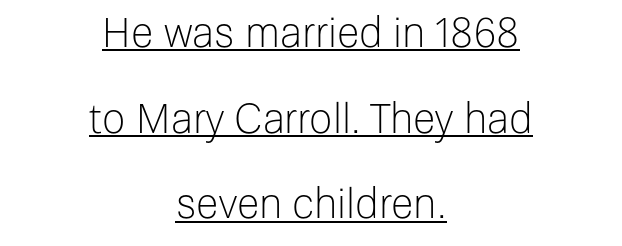
The image shows 41 px light sans-serif type, upright; set centered, loose line spacing (2.09x), normal letter spacing, underlined; low stroke contrast and a medium x-height.
